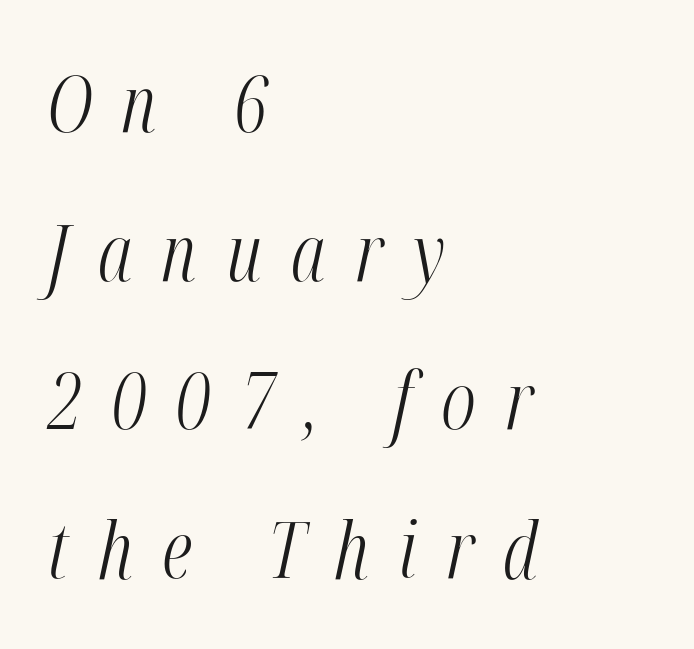
Q: Is the text bold? A: No.
Q: Is the text italic (slanted)? A: Yes, it leans right by about 12 degrees.
Q: Is the text underlined? A: No.
Q: How is the paragraph aligned? A: Left-aligned.
Q: Is the spacing between letters normal or unusually wide? A: Unusually wide.
Q: Width (condensed, normal, or wide)? A: Condensed.
Q: Stroke contrast? A: Medium.
Q: x-height? A: Medium.
Q: Monospaced? A: No.
